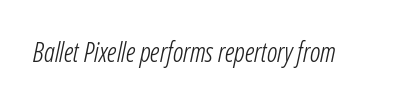
The image shows 27 px text type, italic (leaning right); set normal letter spacing, not underlined.
